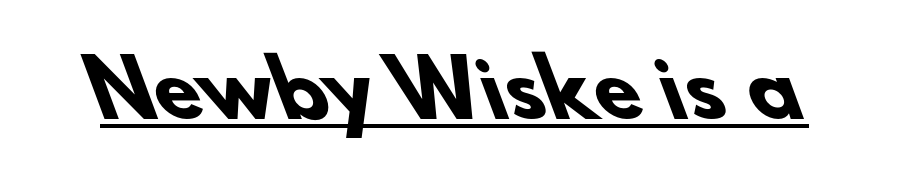
{"serif": "no", "bold": "yes", "weight": "heavy", "width": "normal", "stroke_contrast": "low", "x_height": "small", "monospaced": "no", "underline": "yes", "letter_spacing": "normal", "letter_spacing_em": 0.0, "glyph_px": 76}
